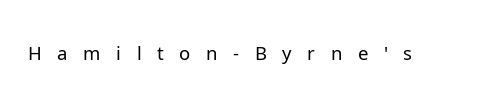
The image shows 38 px light sans-serif type, upright; set unusually wide letter spacing (+0.41 em), not underlined; low stroke contrast and a medium x-height.
